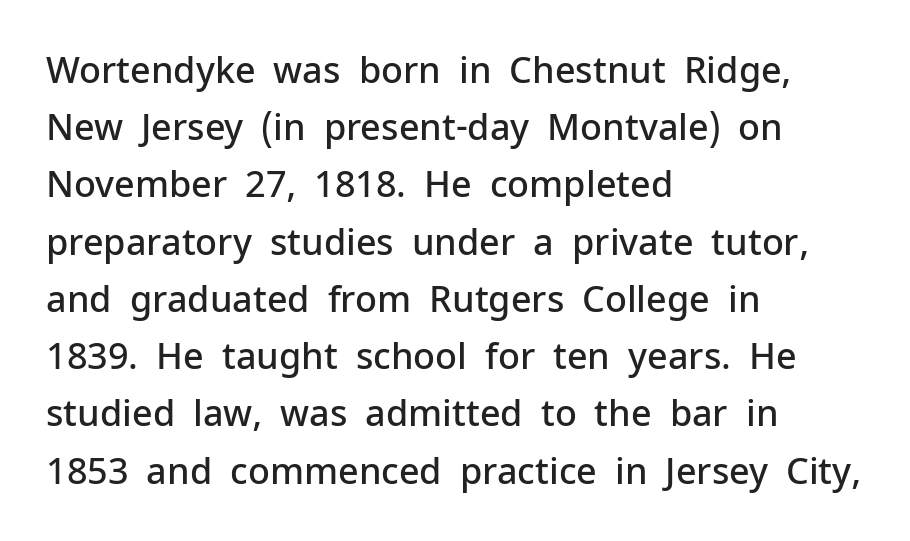
The specimen omits any rule beneath the text block's lines. How are the letters spaced? Ordinarily, with no added tracking. Look at the stroke-to-counter ratio: somewhat heavy, a semibold. The text block is weighted toward the left margin, trailing off unevenly rightward. Looks like regular typesetting: each glyph gets only the width it needs. The rendering shows plain stroke endings on the letterforms — a sans-serif design.
